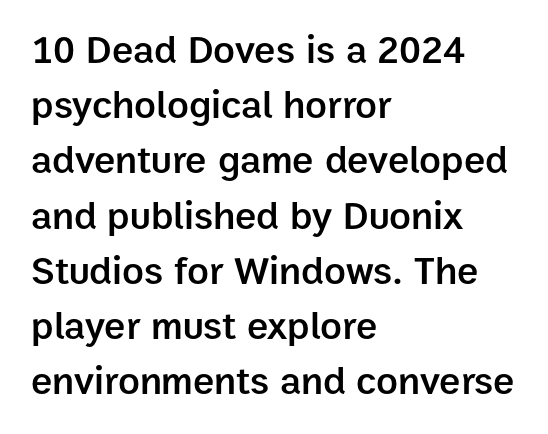
{"serif": "no", "italic": "no", "bold": "semi", "weight": "semibold", "width": "normal", "stroke_contrast": "low", "x_height": "medium", "monospaced": "no", "underline": "no", "align": "left", "line_spacing": "normal", "line_spacing_ratio": 1.38, "letter_spacing": "normal", "letter_spacing_em": 0.0, "glyph_px": 40}
